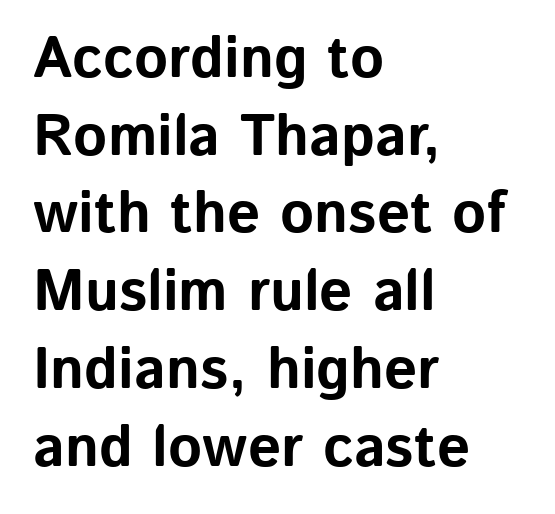
The image shows 58 px bold sans-serif type, upright; set left-aligned, normal line spacing (1.34x), normal letter spacing, not underlined; low stroke contrast and a medium x-height.
